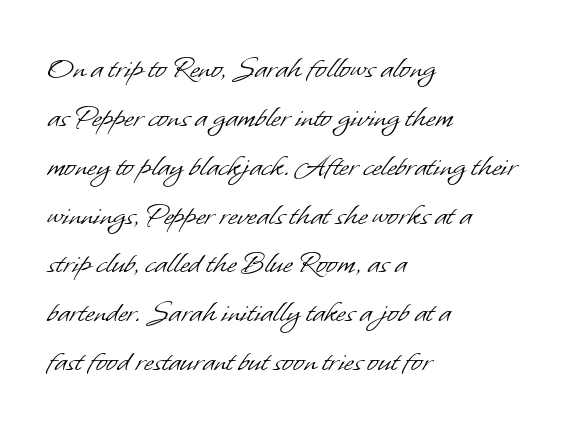
The image shows 33 px light sans-serif type; set left-aligned, normal line spacing (1.48x), normal letter spacing, not underlined; low stroke contrast and a small x-height.
